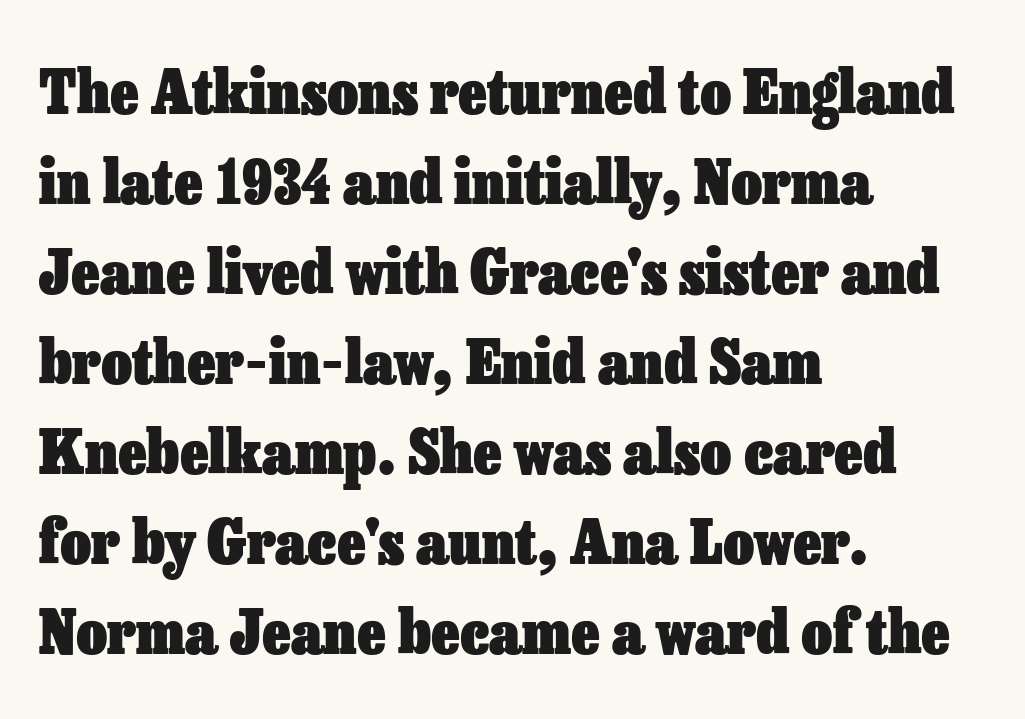
Characters remain perfectly vertical along every line. Proportional: the letters do not fall into vertical columns. The glyphs have the mass of a bold cut. This rendering uses left alignment, leaving the right contour irregular.
